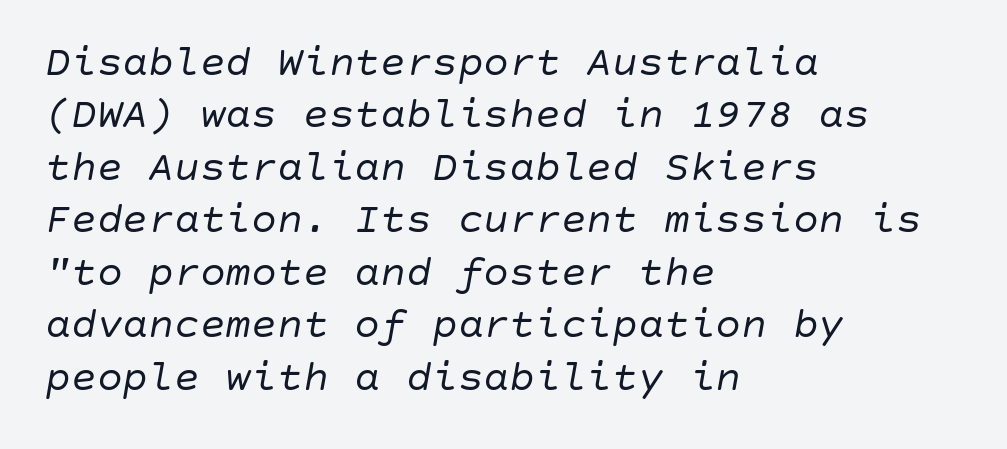
The image shows 43 px regular-weight type, italic (leaning right); set left-aligned, line spacing 1.22x, normal letter spacing, not underlined; low stroke contrast and a large x-height.
